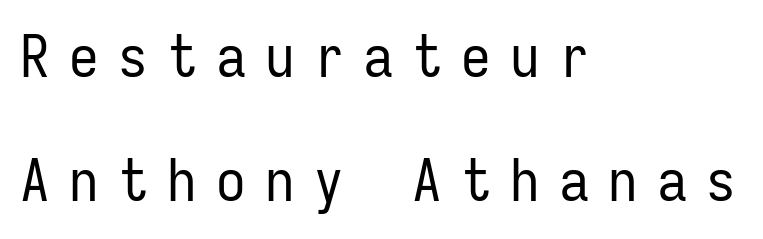
No italicization has been applied; the sample stays upright. Inter-character spacing is expanded well beyond the font's built-in metrics. The specimen omits any rule beneath the text block's lines. Left-aligned paragraph, ragged on the right.
